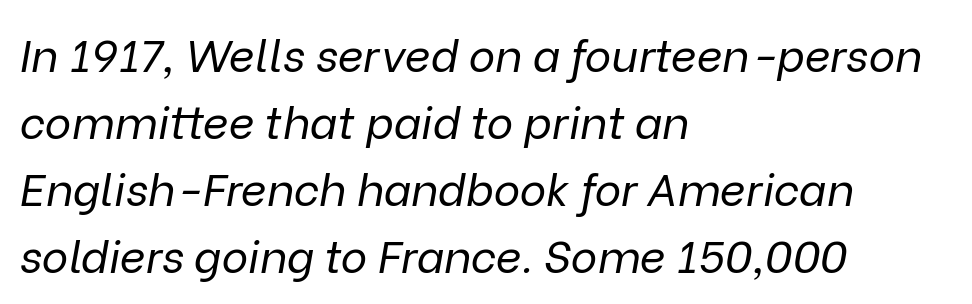
Underlining? Definitely not there. Observe the lean: these are italic letterforms. Character widths vary here, with narrow letters taking less room than wide ones. Honestly, the letter spacing is just normal — you wouldn't notice it. Is the block centered? No — it sits flush against the left margin. Each new line begins a customary step beneath the previous one.
